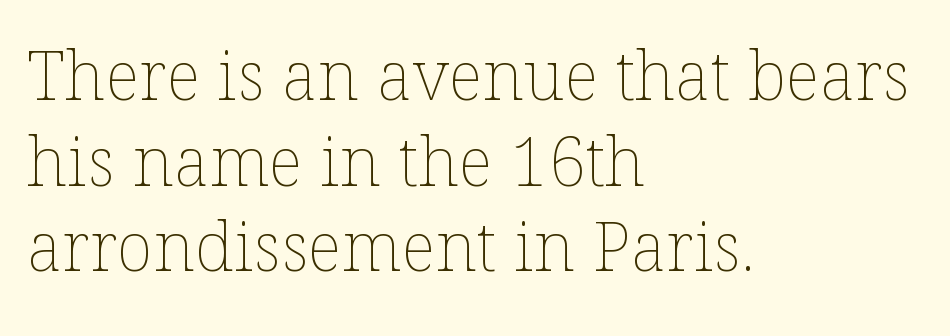
The type is set solid horizontally, with unmodified tracking. Underlining? Definitely not there. Compared with a centered layout, this one pins lines to the left instead. Each letter keeps its own natural width here, so spacing adapts to shape.
